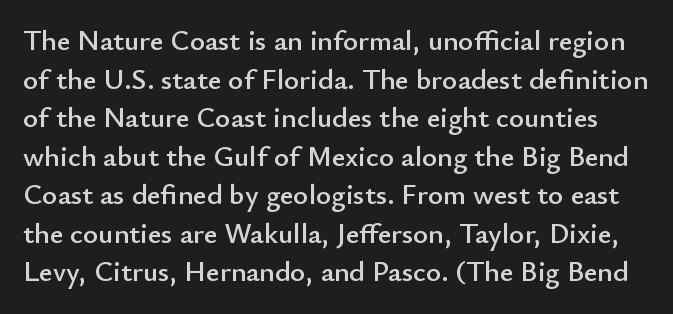
The line-height multiplier appears to be the usual default. The lettering stays uniformly vertical, giving the passage a roman look. The text was rendered using a sans face with plain stroke endings. The type is set solid horizontally, with unmodified tracking. Here the designer chose a conventional face with non-uniform glyph widths.
